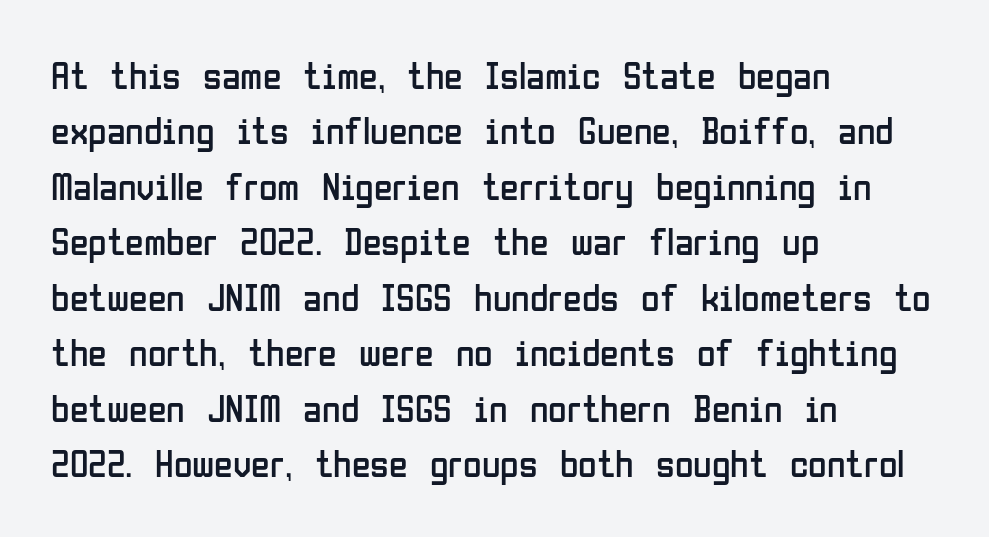
Varying glyph widths throughout — classic text-font behaviour. The axis of the letterforms is exactly vertical. If you drew a ruler down the left edge, every line would touch it. Think standard paragraph weight, or any step lighter than that.
